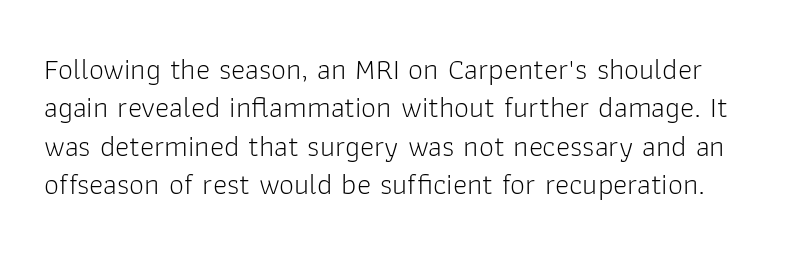
Does extra space separate the letters? No, they use regular spacing. Bare-footed words on every line. Is this a heavy cut? Hardly; it is regular or lighter. Posture: vertical.
